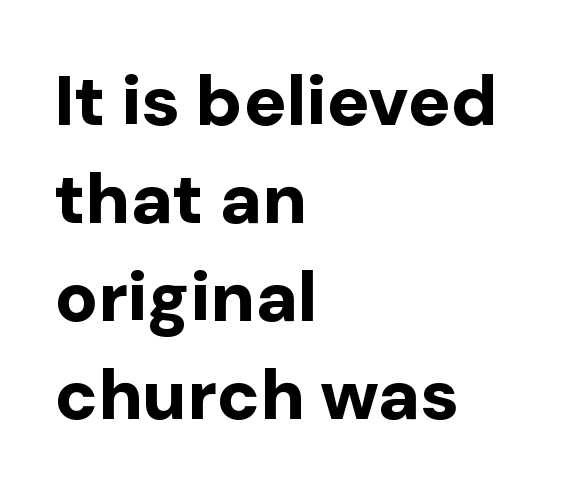
{"serif": "no", "italic": "no", "bold": "yes", "weight": "bold", "width": "normal", "stroke_contrast": "low", "x_height": "medium", "monospaced": "no", "underline": "no", "align": "left", "line_spacing": "normal", "line_spacing_ratio": 1.38, "letter_spacing": "normal", "letter_spacing_em": 0.0, "glyph_px": 71}
